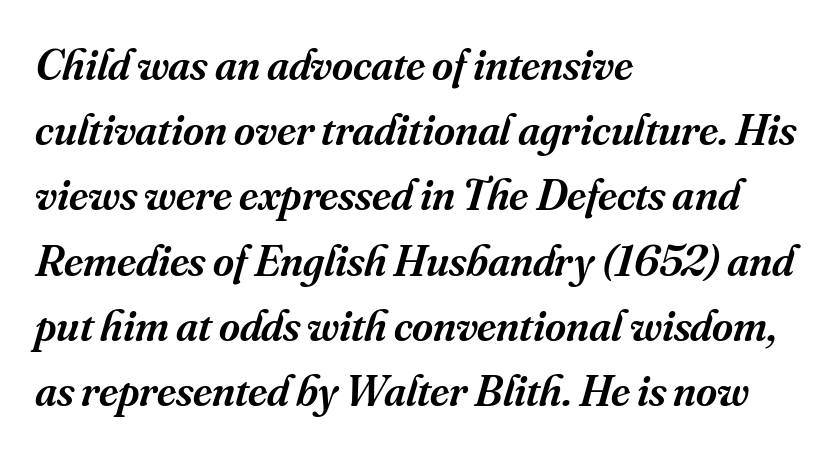
The image shows 45 px semibold serif type, italic (leaning right); set left-aligned, normal line spacing (1.45x), normal letter spacing, not underlined; medium stroke contrast and a small x-height.
